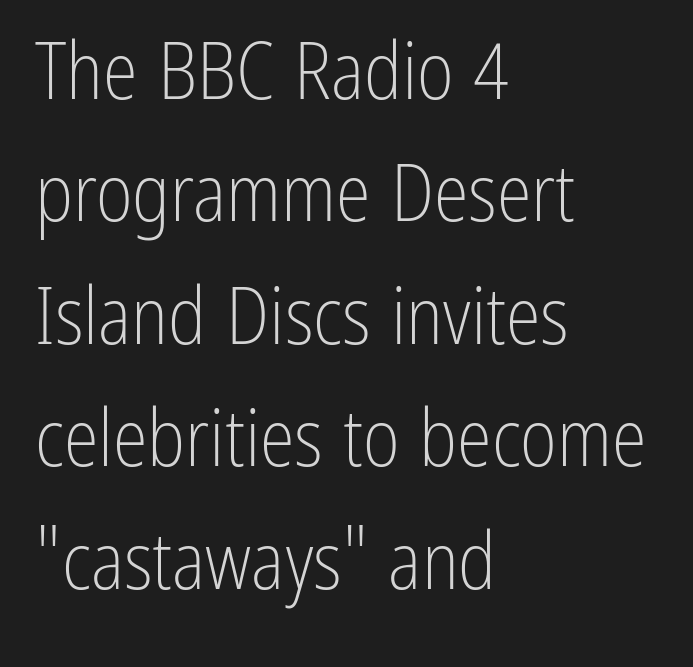
Q: Is the text bold? A: No.
Q: Is the text italic (slanted)? A: No, it is upright.
Q: Is the typeface a serif or a sans-serif typeface? A: Sans-serif.
Q: Is the text underlined? A: No.
Q: How is the paragraph aligned? A: Left-aligned.
Q: Is the spacing between letters normal or unusually wide? A: Normal.
Q: Is the spacing between lines tight, normal or loose? A: Normal.
Q: Width (condensed, normal, or wide)? A: Condensed.
Q: Stroke contrast? A: Low.
Q: x-height? A: Medium.
Q: Monospaced? A: No.
